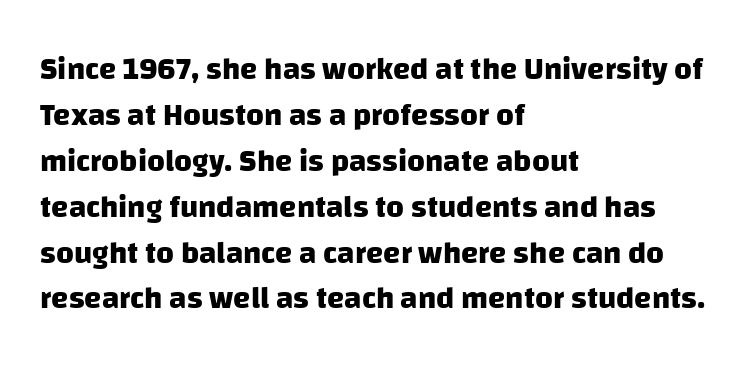
The image shows 31 px heavy sans-serif type; set left-aligned, normal line spacing (1.48x), normal letter spacing, not underlined; low stroke contrast and a large x-height.
